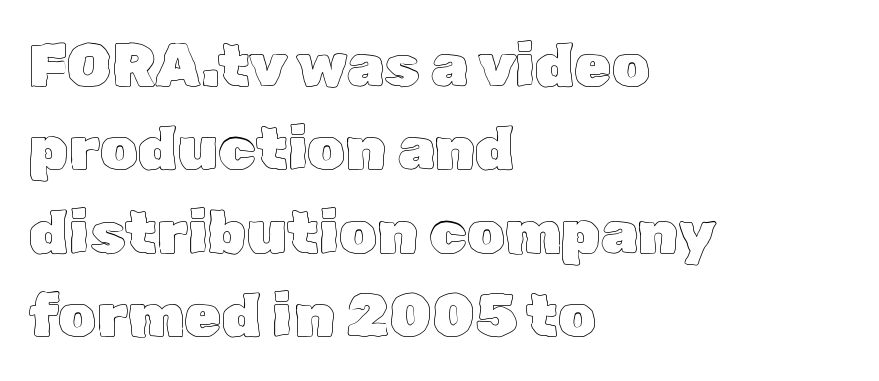
{"italic": "no", "width": "normal", "x_height": "medium", "monospaced": "no", "underline": "no", "align": "left", "line_spacing": "normal", "line_spacing_ratio": 1.39, "letter_spacing": "normal", "letter_spacing_em": 0.0, "glyph_px": 60}
